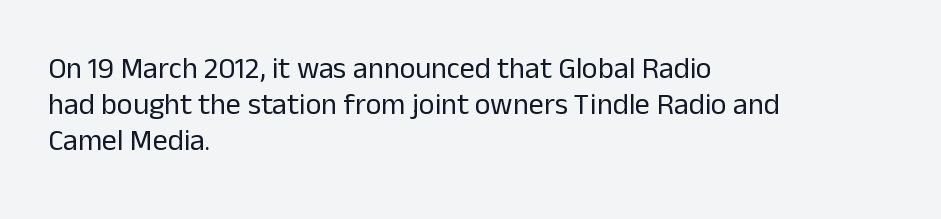
The image shows 30 px regular-weight sans-serif type, upright; set left-aligned, line spacing 1.2x, normal letter spacing, not underlined; low stroke contrast and a medium x-height.
